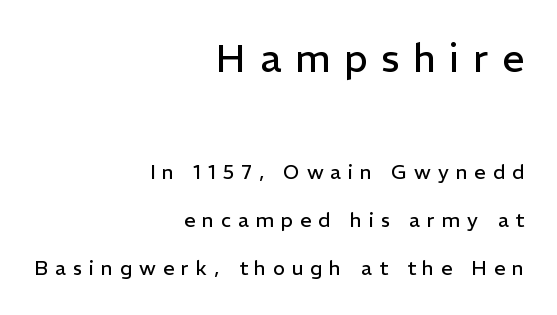
The image shows 39 px regular-weight sans-serif type, upright; set right-aligned, loose line spacing (2.42x), unusually wide letter spacing (+0.35 em), not underlined; the first (top) block is 1.95x larger; low stroke contrast and a medium x-height.
